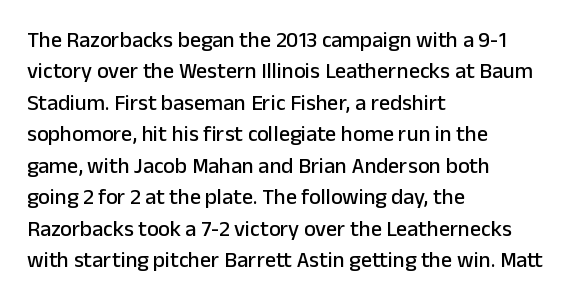
Quick note: underline off. Interline gaps are of average width in this sample. Notice how the stems are strictly vertical — no italics here. How are the letters spaced? Ordinarily, with no added tracking. The lines are quadded left.
